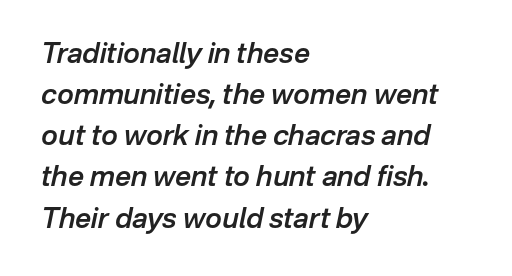
Compared with typical paragraphs, the rows here are spaced about the same. Summary of weight: moderately heavy, a semibold. Spacing verdict: proportional, widths tailored to each character. Honestly, the letter spacing is just normal — you wouldn't notice it. Horizontally, the lines are justified to the leading edge only. Clear beneath every line of the passage.
